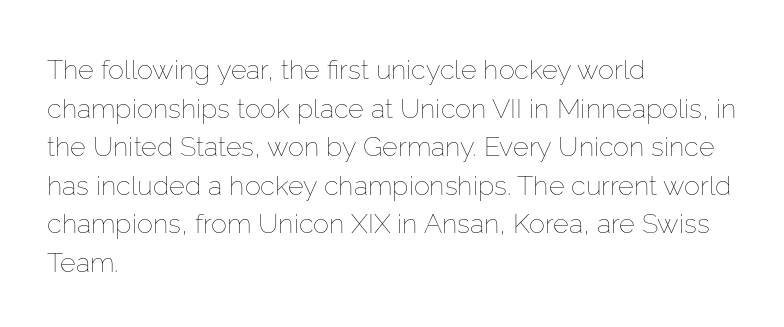
{"italic": "no", "bold": "no", "underline": "no", "align": "left", "line_spacing": "normal", "line_spacing_ratio": 1.43, "letter_spacing": "normal", "letter_spacing_em": 0.0, "glyph_px": 27}
